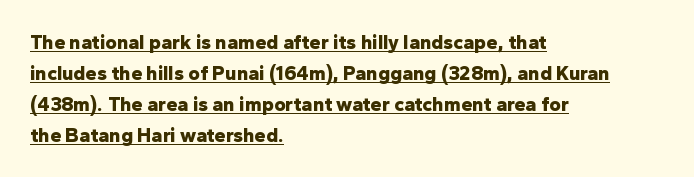
Typeset ragged right — the left edge is the straight one. Ascenders rise straight up at ninety degrees. Somebody hit Ctrl+U on this one — the words are underlined. On the weight axis this lands at bold, roughly 700. Nobody touched the tracking dial on this one.
